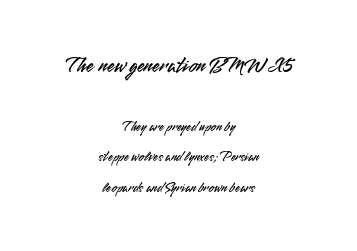
{"underline": "no", "align": "center", "line_spacing": "loose", "line_spacing_ratio": 2.19, "letter_spacing": "normal", "letter_spacing_em": 0.0, "larger_block": "first", "size_ratio": 1.57, "glyph_px": 22}
